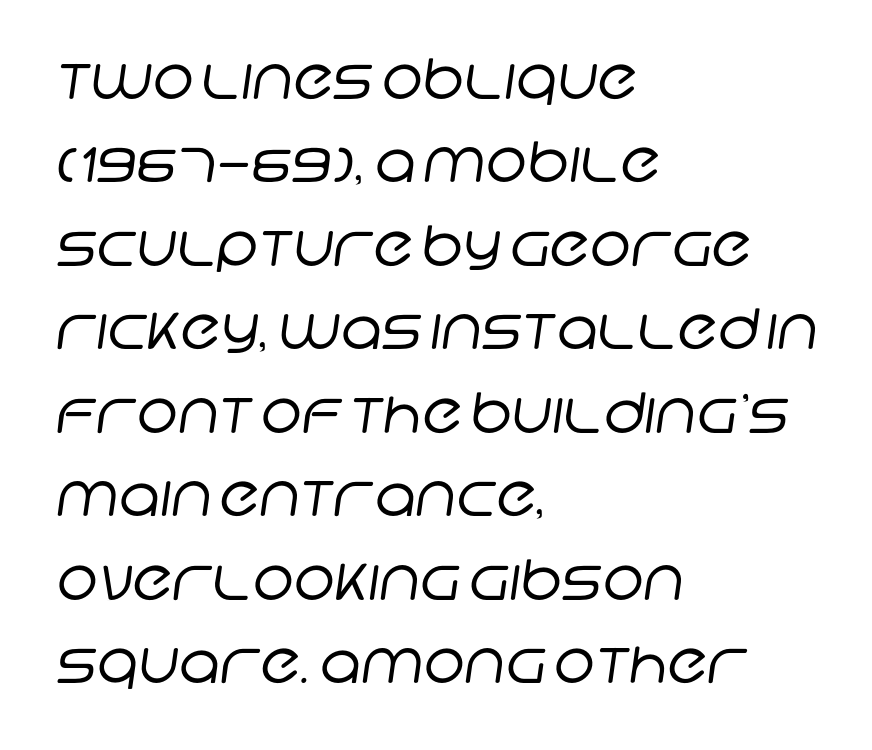
Q: Is the text bold? A: No.
Q: Is the typeface a serif or a sans-serif typeface? A: Sans-serif.
Q: Is the text underlined? A: No.
Q: How is the paragraph aligned? A: Left-aligned.
Q: Is the spacing between letters normal or unusually wide? A: Normal.
Q: Is the spacing between lines tight, normal or loose? A: Normal.
Q: Width (condensed, normal, or wide)? A: Normal.
Q: Stroke contrast? A: Low.
Q: x-height? A: Large.
Q: Monospaced? A: No.
